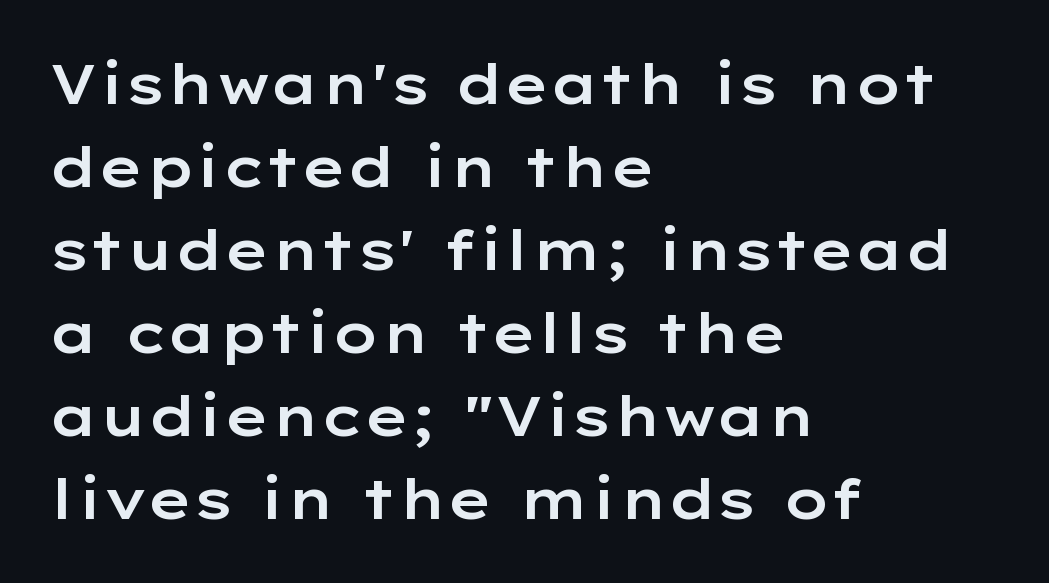
Q: Is the text italic (slanted)? A: No, it is upright.
Q: Is the typeface a serif or a sans-serif typeface? A: Sans-serif.
Q: Is the text underlined? A: No.
Q: How is the paragraph aligned? A: Left-aligned.
Q: Is the spacing between letters normal or unusually wide? A: Normal.
Q: Is the spacing between lines tight, normal or loose? A: Normal.
Q: Width (condensed, normal, or wide)? A: Wide.
Q: Stroke contrast? A: Low.
Q: x-height? A: Medium.
Q: Monospaced? A: No.
